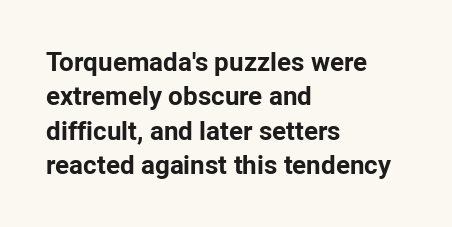
Q: Is the text bold? A: Yes.
Q: Is the text italic (slanted)? A: No, it is upright.
Q: Is the text underlined? A: No.
Q: How is the paragraph aligned? A: Left-aligned.
Q: Is the spacing between letters normal or unusually wide? A: Normal.
Q: Is the spacing between lines tight, normal or loose? A: Normal.
